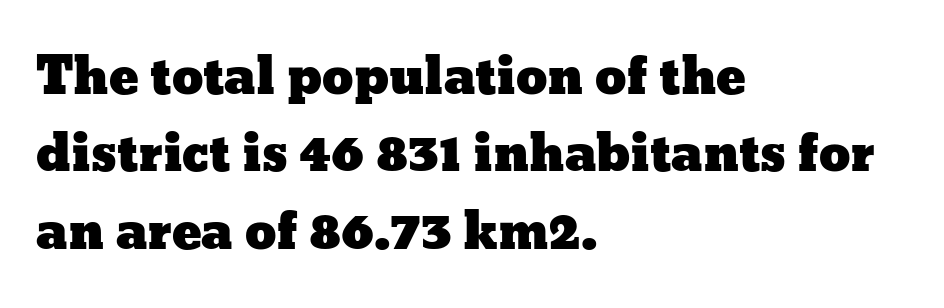
The rendering uses a moderate line-height, typical for paragraphs. Varying glyph widths throughout — classic text-font behaviour. When letters stand straight like this, we call the style roman or upright. Is the letter spacing exaggerated? No — it looks like the ordinary default. The words here are not underlined. Visually the block forms a straight wall on the left and a jagged coastline on the right.
